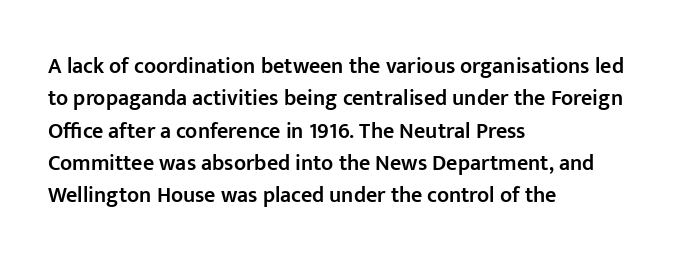
{"italic": "no", "bold": "semi", "underline": "no", "align": "left", "line_spacing": "normal", "line_spacing_ratio": 1.47, "letter_spacing": "normal", "letter_spacing_em": 0.0, "glyph_px": 22}
